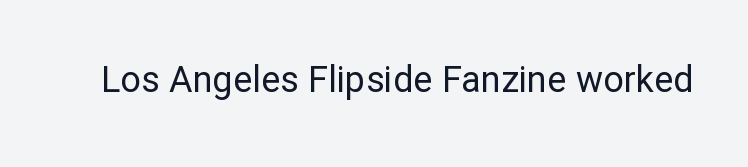
The image shows 36 px regular-weight sans-serif type, upright; set normal letter spacing, not underlined; low stroke contrast and a medium x-height.
